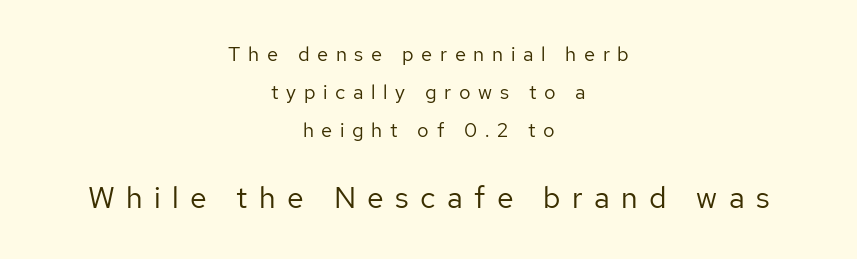
Q: Is the text bold? A: No.
Q: Is the text italic (slanted)? A: No, it is upright.
Q: Is the typeface a serif or a sans-serif typeface? A: Sans-serif.
Q: Is the text underlined? A: No.
Q: How is the paragraph aligned? A: Centered.
Q: Is the spacing between letters normal or unusually wide? A: Unusually wide.
Q: Which block of text is set in a larger size, the first (top) or the second (bottom)? A: The second (bottom) one.
Q: Width (condensed, normal, or wide)? A: Normal.
Q: Stroke contrast? A: Low.
Q: x-height? A: Medium.
Q: Monospaced? A: No.
